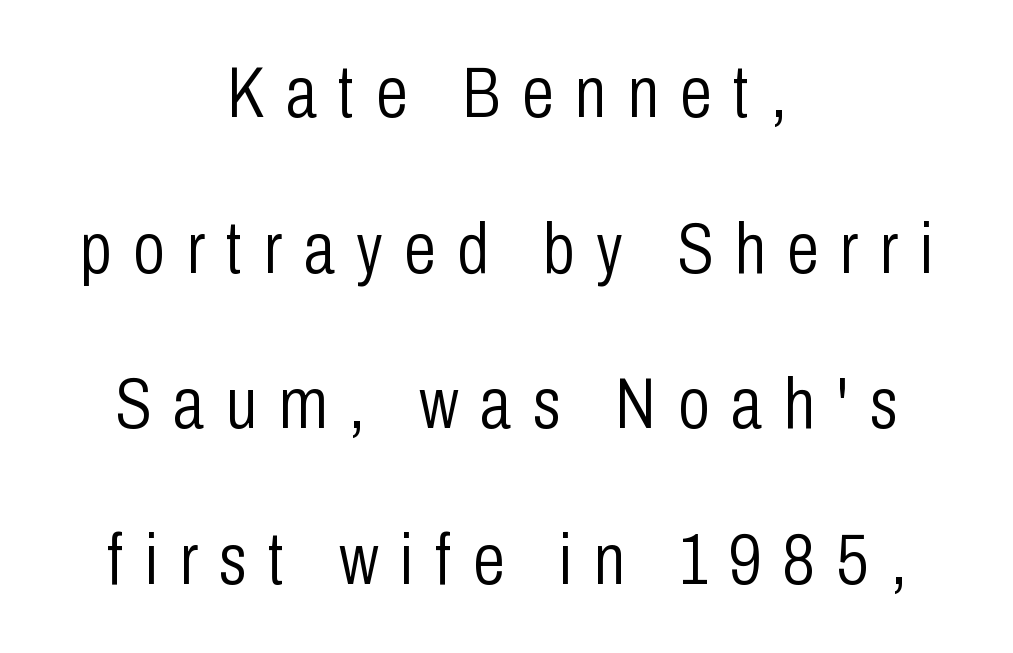
{"serif": "no", "italic": "no", "bold": "no", "weight": "light", "width": "condensed", "stroke_contrast": "low", "x_height": "medium", "monospaced": "no", "underline": "no", "align": "center", "line_spacing": "loose", "line_spacing_ratio": 2.16, "letter_spacing": "wide", "letter_spacing_em": 0.3, "glyph_px": 72}
